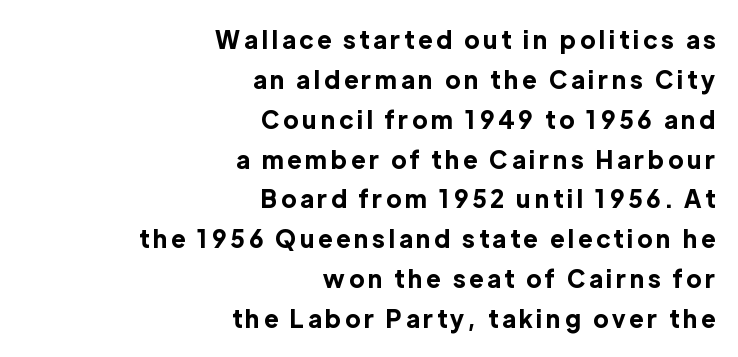
{"italic": "no", "bold": "yes", "underline": "no", "align": "right", "line_spacing": "normal", "line_spacing_ratio": 1.66, "glyph_px": 24}
